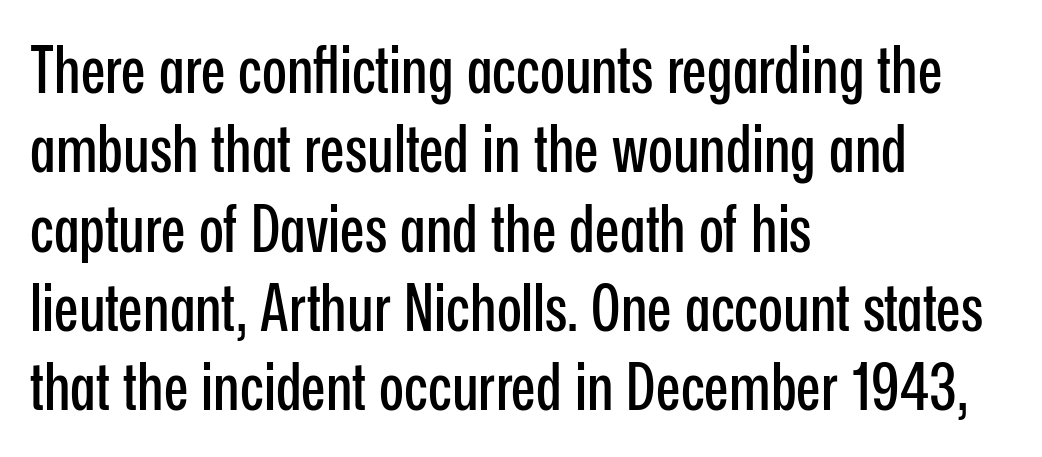
Q: Is the text italic (slanted)? A: No, it is upright.
Q: Is the typeface a serif or a sans-serif typeface? A: Sans-serif.
Q: Is the text underlined? A: No.
Q: How is the paragraph aligned? A: Left-aligned.
Q: Is the spacing between letters normal or unusually wide? A: Normal.
Q: Width (condensed, normal, or wide)? A: Condensed.
Q: Stroke contrast? A: Low.
Q: x-height? A: Medium.
Q: Monospaced? A: No.
